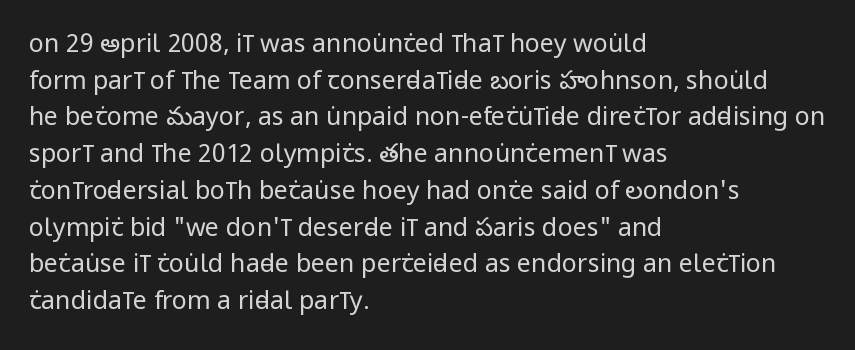
The image shows 25 px text type, upright; set left-aligned, normal line spacing (1.47x), normal letter spacing, not underlined.
